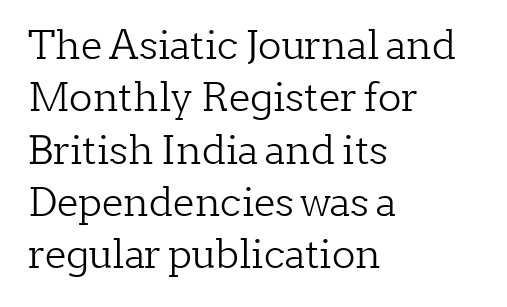
{"serif": "yes", "italic": "no", "bold": "no", "weight": "light", "width": "normal", "stroke_contrast": "low", "x_height": "medium", "monospaced": "no", "underline": "no", "align": "left", "line_spacing": "normal", "line_spacing_ratio": 1.34, "letter_spacing": "normal", "letter_spacing_em": 0.0, "glyph_px": 39}
